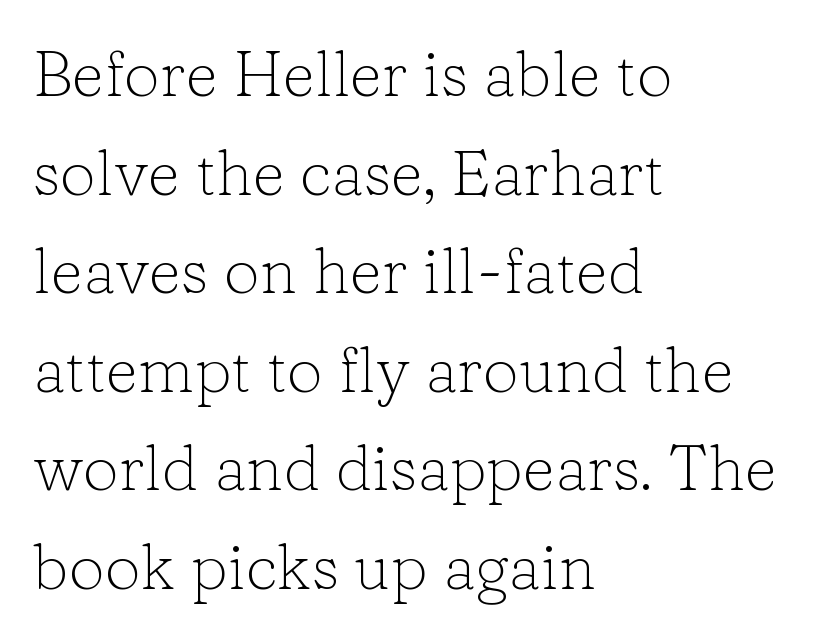
The letters stand upright; this is a roman face. If you drew a ruler down the left edge, every line would touch it. Check under the words: just untouched page. Rows of type keep a routine distance in the vertical direction.
